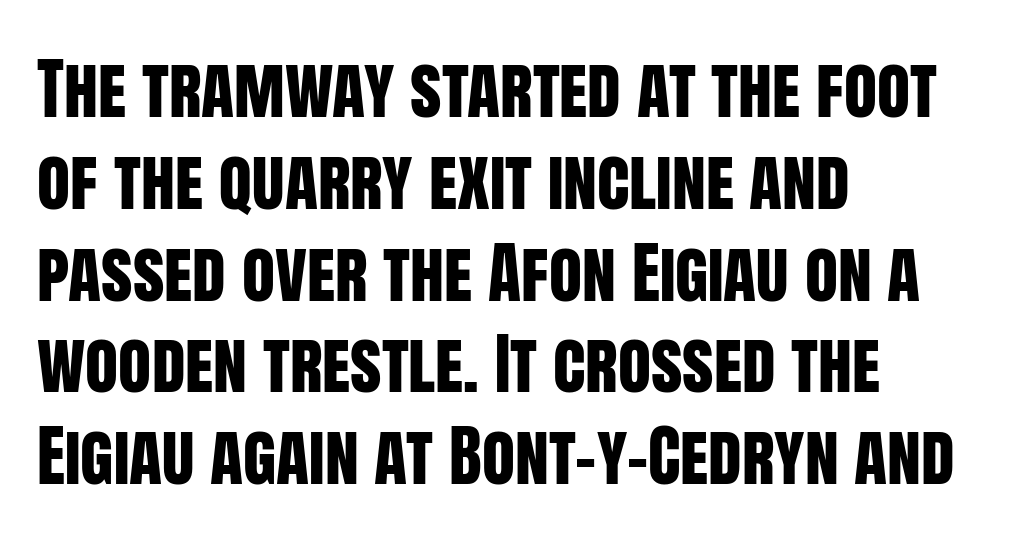
The rendering anchors every line to the left-hand side. The passage shown is typeset with a sans-serif family. Character widths vary here, with narrow letters taking less room than wide ones. Does extra space separate the letters? No, they use regular spacing.
